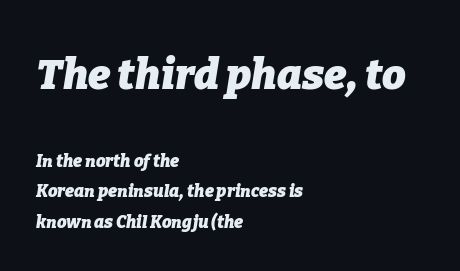
The image shows 42 px heavy type, italic (leaning right); set left-aligned, line spacing 1.79x, normal letter spacing, not underlined; the first (top) block is 2.47x larger; low stroke contrast and a medium x-height.
